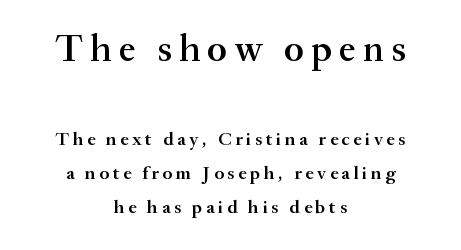
The image shows 38 px semibold serif type, upright; set centered, line spacing 1.78x, not underlined; the first (top) block is 2.0x larger; medium stroke contrast and a small x-height.
